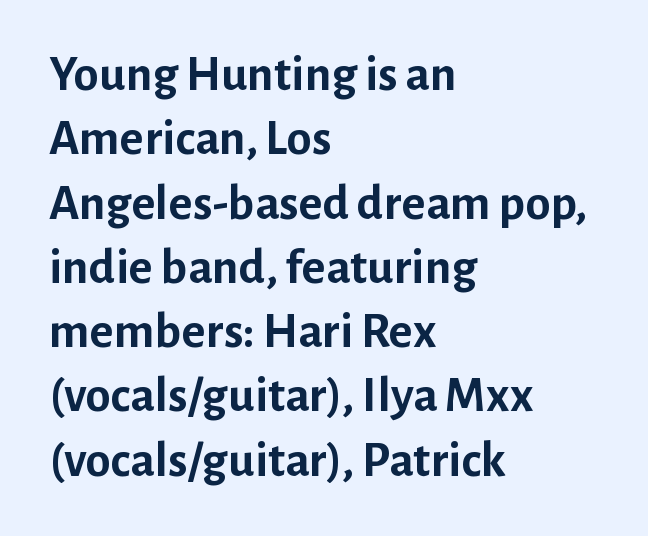
{"serif": "no", "italic": "no", "bold": "yes", "weight": "semibold", "width": "normal", "stroke_contrast": "low", "x_height": "medium", "monospaced": "no", "underline": "no", "align": "left", "line_spacing": "normal", "line_spacing_ratio": 1.26, "letter_spacing": "normal", "letter_spacing_em": 0.0, "glyph_px": 51}
